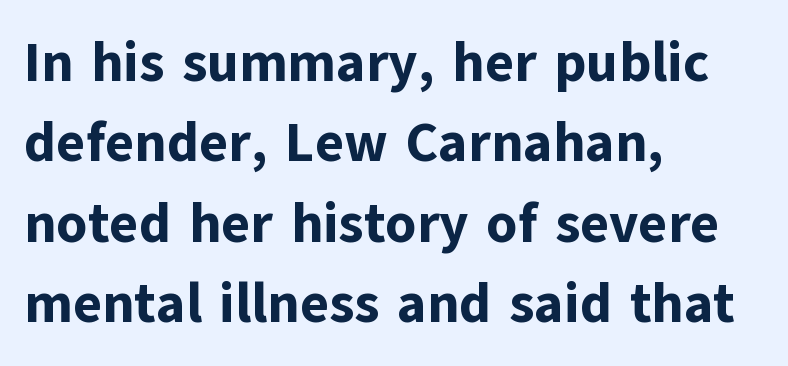
The image shows 55 px bold sans-serif type, upright; set left-aligned, normal line spacing (1.46x), normal letter spacing, not underlined; low stroke contrast and a medium x-height.
